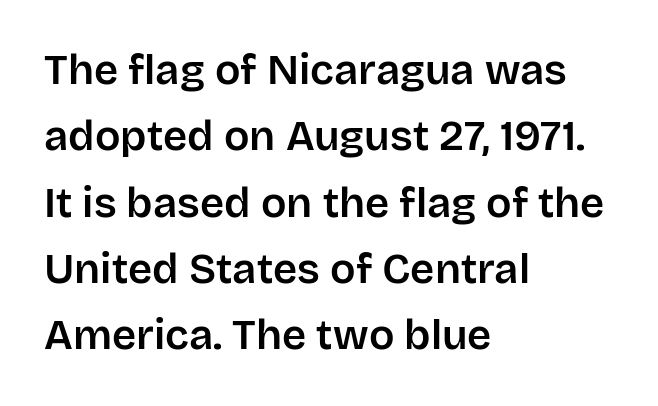
Q: Is the text italic (slanted)? A: No, it is upright.
Q: Is the typeface a serif or a sans-serif typeface? A: Sans-serif.
Q: Is the text underlined? A: No.
Q: How is the paragraph aligned? A: Left-aligned.
Q: Is the spacing between letters normal or unusually wide? A: Normal.
Q: Is the spacing between lines tight, normal or loose? A: Normal.
Q: Width (condensed, normal, or wide)? A: Normal.
Q: Stroke contrast? A: Low.
Q: x-height? A: Large.
Q: Monospaced? A: No.
